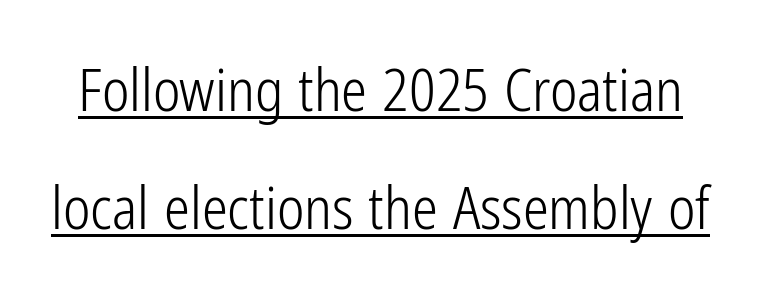
{"serif": "no", "italic": "no", "bold": "no", "weight": "light", "width": "condensed", "stroke_contrast": "low", "x_height": "medium", "monospaced": "no", "underline": "yes", "line_spacing": "loose", "line_spacing_ratio": 2.03, "letter_spacing": "normal", "letter_spacing_em": 0.0, "glyph_px": 58}
